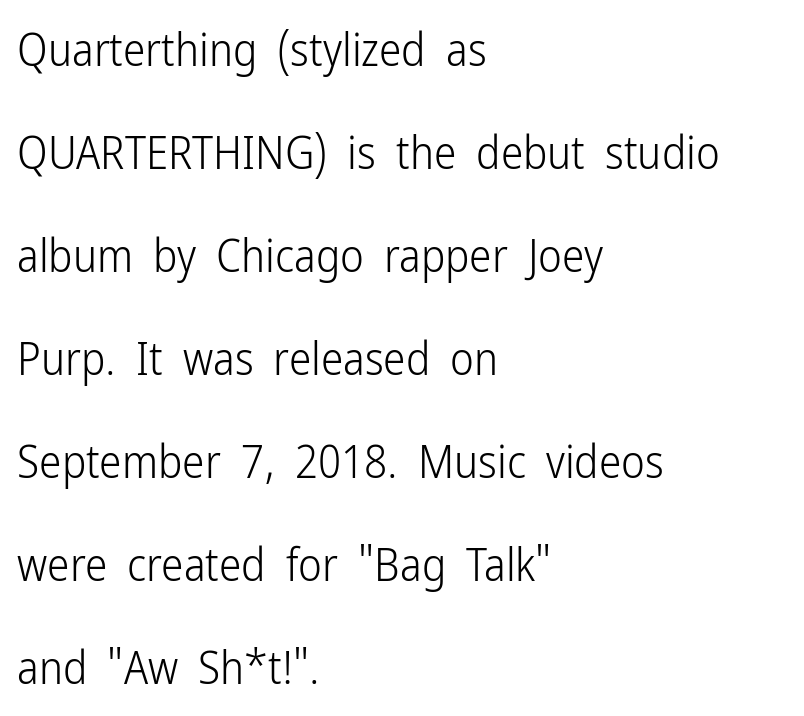
Q: Is the text bold? A: No.
Q: Is the text italic (slanted)? A: No, it is upright.
Q: Is the typeface a serif or a sans-serif typeface? A: Sans-serif.
Q: Is the text underlined? A: No.
Q: How is the paragraph aligned? A: Left-aligned.
Q: Is the spacing between letters normal or unusually wide? A: Normal.
Q: Is the spacing between lines tight, normal or loose? A: Loose.
Q: Width (condensed, normal, or wide)? A: Condensed.
Q: Stroke contrast? A: Low.
Q: x-height? A: Medium.
Q: Monospaced? A: No.
